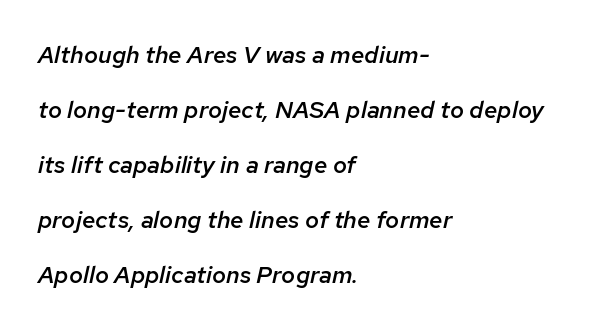
{"italic": "yes", "lean": "right", "slant_degrees": 12, "bold": "semi", "underline": "no", "align": "left", "line_spacing": "loose", "line_spacing_ratio": 2.29, "letter_spacing": "normal", "letter_spacing_em": 0.0, "glyph_px": 24}
